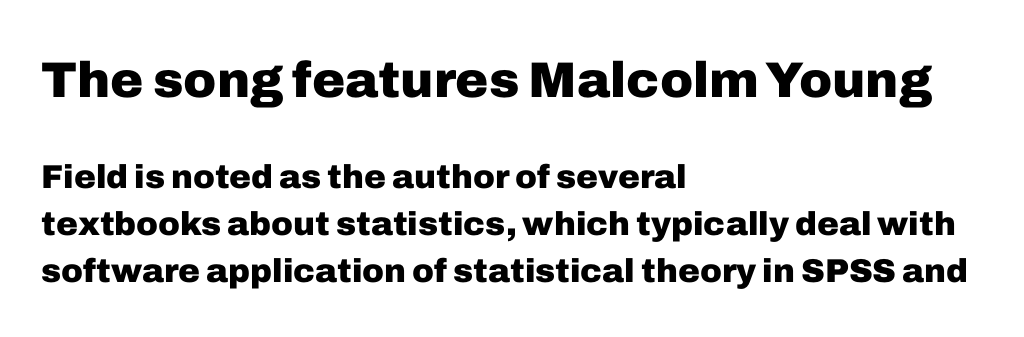
The image shows 50 px heavy sans-serif type, upright; set left-aligned, normal line spacing (1.41x), normal letter spacing, not underlined; the first (top) block is 1.52x larger; low stroke contrast and a medium x-height.
